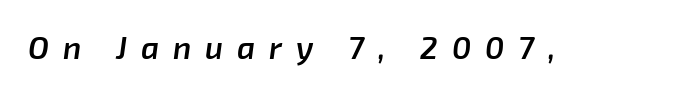
The image shows 31 px semibold type, italic (leaning right); set unusually wide letter spacing (+0.45 em), not underlined; low stroke contrast and a medium x-height.
